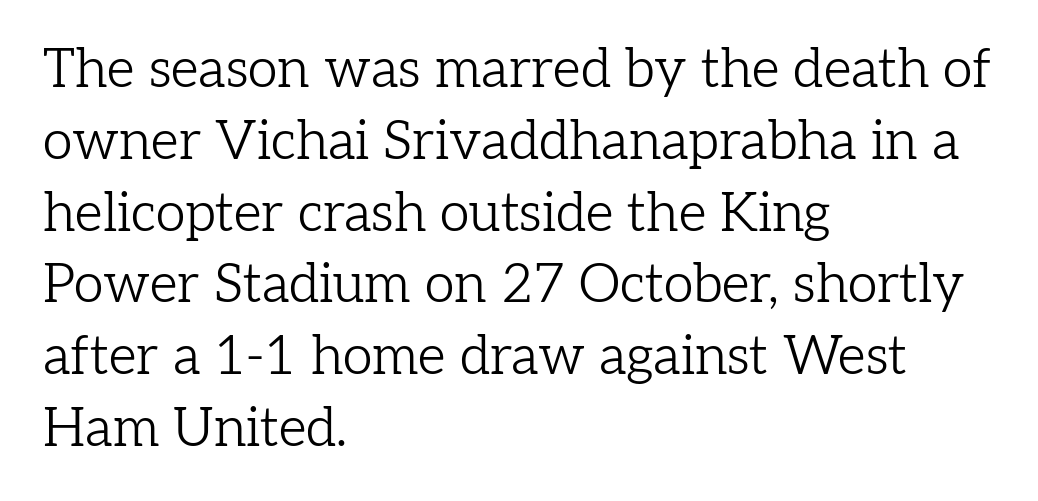
You could not count columns in this text — the font is proportionally spaced. Decoration check: the copy has no underline. Small tapered or slab feet sit at the stroke ends, so this counts as serif. These lines stack with their left ends in a neat column. Counters stay open thanks to moderate or lighter strokes. Every stem runs plumb, perpendicular to the baseline.
